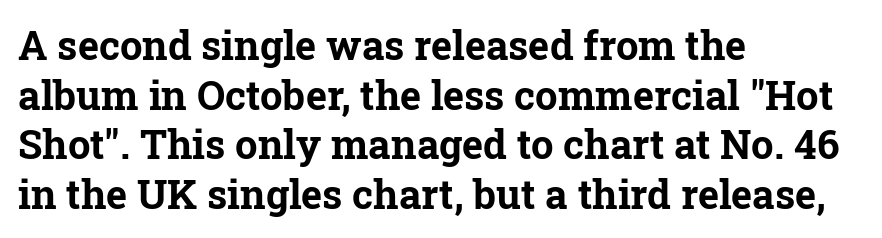
Q: Is the text bold? A: Yes.
Q: Is the text italic (slanted)? A: No, it is upright.
Q: Is the typeface a serif or a sans-serif typeface? A: Serif.
Q: Is the text underlined? A: No.
Q: How is the paragraph aligned? A: Left-aligned.
Q: Is the spacing between letters normal or unusually wide? A: Normal.
Q: Width (condensed, normal, or wide)? A: Normal.
Q: Stroke contrast? A: Low.
Q: x-height? A: Medium.
Q: Monospaced? A: No.
